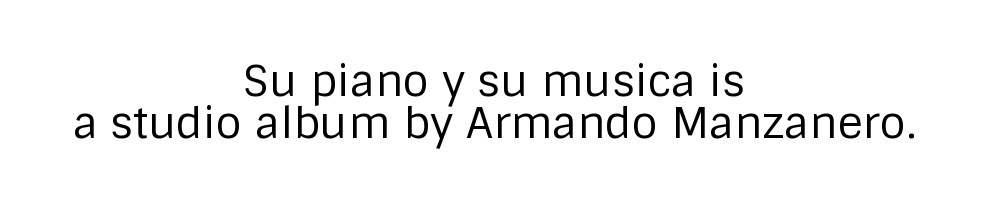
{"serif": "no", "italic": "no", "bold": "no", "weight": "regular", "width": "normal", "stroke_contrast": "low", "x_height": "large", "monospaced": "no", "underline": "no", "align": "center", "line_spacing": "tight", "line_spacing_ratio": 0.97, "letter_spacing": "normal", "letter_spacing_em": 0.0, "glyph_px": 43}
